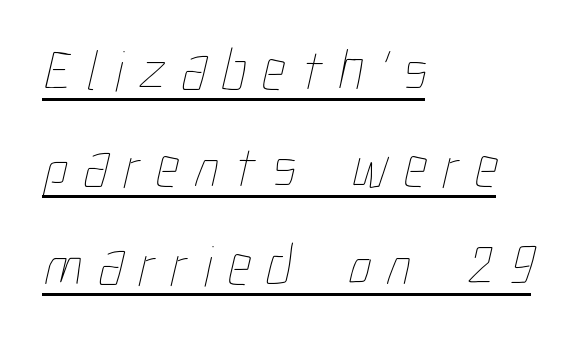
The image shows 58 px thin, condensed type; set left-aligned, normal line spacing (1.68x), unusually wide letter spacing (+0.27 em), underlined; low stroke contrast and a medium x-height.
